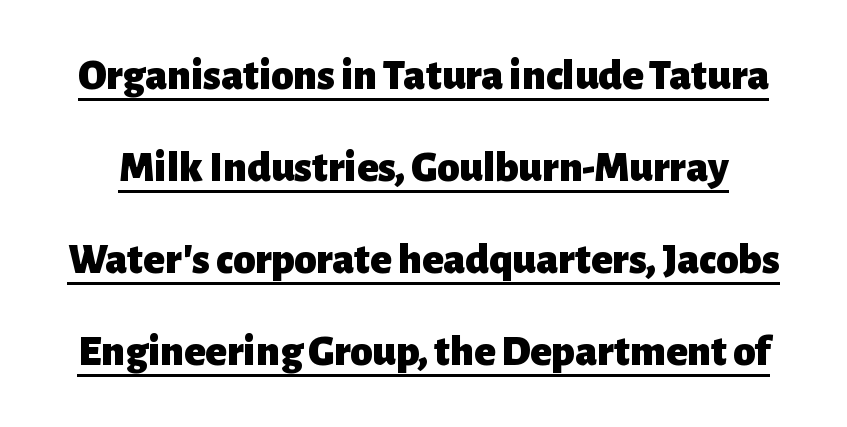
{"serif": "no", "italic": "no", "bold": "yes", "weight": "heavy", "width": "normal", "stroke_contrast": "low", "x_height": "medium", "monospaced": "no", "underline": "yes", "line_spacing": "loose", "line_spacing_ratio": 2.09, "letter_spacing": "normal", "letter_spacing_em": 0.0, "glyph_px": 44}
